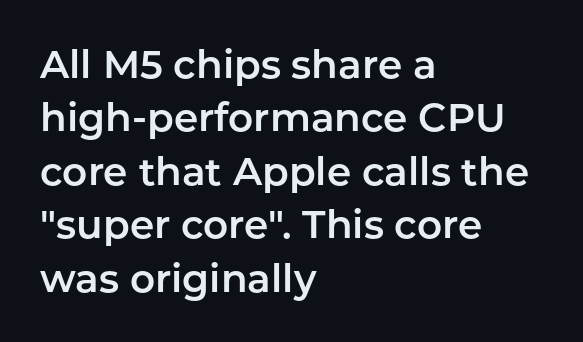
Q: Is the text italic (slanted)? A: No, it is upright.
Q: Is the typeface a serif or a sans-serif typeface? A: Sans-serif.
Q: Is the text underlined? A: No.
Q: How is the paragraph aligned? A: Left-aligned.
Q: Is the spacing between letters normal or unusually wide? A: Normal.
Q: Is the spacing between lines tight, normal or loose? A: Normal.
Q: Width (condensed, normal, or wide)? A: Normal.
Q: Stroke contrast? A: Low.
Q: x-height? A: Medium.
Q: Monospaced? A: No.
